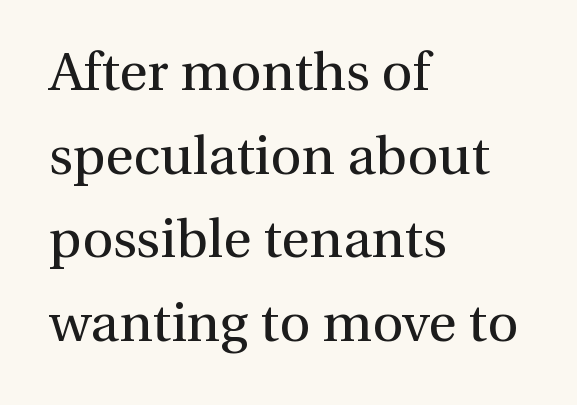
Q: Is the text bold? A: No.
Q: Is the text italic (slanted)? A: No, it is upright.
Q: Is the typeface a serif or a sans-serif typeface? A: Serif.
Q: Is the text underlined? A: No.
Q: How is the paragraph aligned? A: Left-aligned.
Q: Is the spacing between letters normal or unusually wide? A: Normal.
Q: Is the spacing between lines tight, normal or loose? A: Normal.
Q: Width (condensed, normal, or wide)? A: Normal.
Q: Stroke contrast? A: Medium.
Q: x-height? A: Medium.
Q: Monospaced? A: No.
